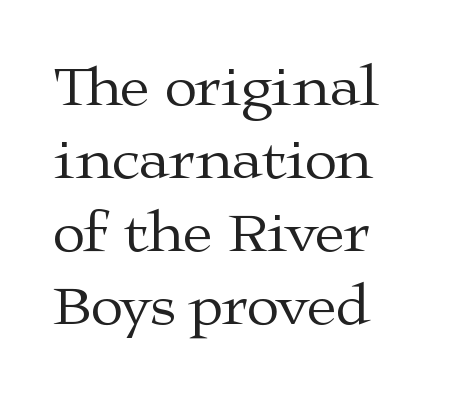
Font category for this specimen: serif. Any mark beneath the type? The region is blank. Does extra space separate the letters? No, they use regular spacing. Posture: upright roman.
